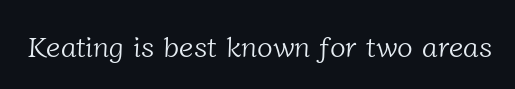
Q: Is the text bold? A: No.
Q: Is the typeface a serif or a sans-serif typeface? A: Serif.
Q: Is the text underlined? A: No.
Q: Is the spacing between letters normal or unusually wide? A: Normal.
Q: Width (condensed, normal, or wide)? A: Normal.
Q: Stroke contrast? A: Low.
Q: x-height? A: Medium.
Q: Monospaced? A: No.
